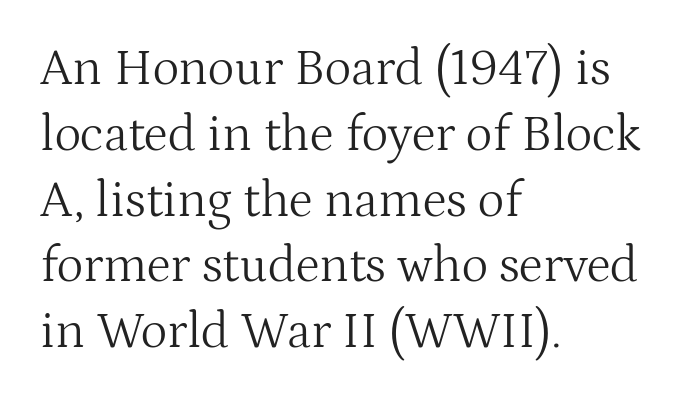
The specimen omits any rule beneath the text block's lines. Normally led — the rows are evenly, conventionally spaced. Alignment: flush left. The characters are drawn with everyday or finer stroke widths. What kind of face is this? One with serifs.
